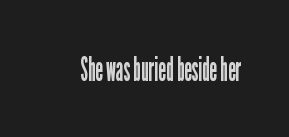
Q: Is the text bold? A: No.
Q: Is the text italic (slanted)? A: No, it is upright.
Q: Is the typeface a serif or a sans-serif typeface? A: Sans-serif.
Q: Is the text underlined? A: No.
Q: Is the spacing between letters normal or unusually wide? A: Normal.
Q: Width (condensed, normal, or wide)? A: Condensed.
Q: Stroke contrast? A: Low.
Q: x-height? A: Medium.
Q: Monospaced? A: No.
